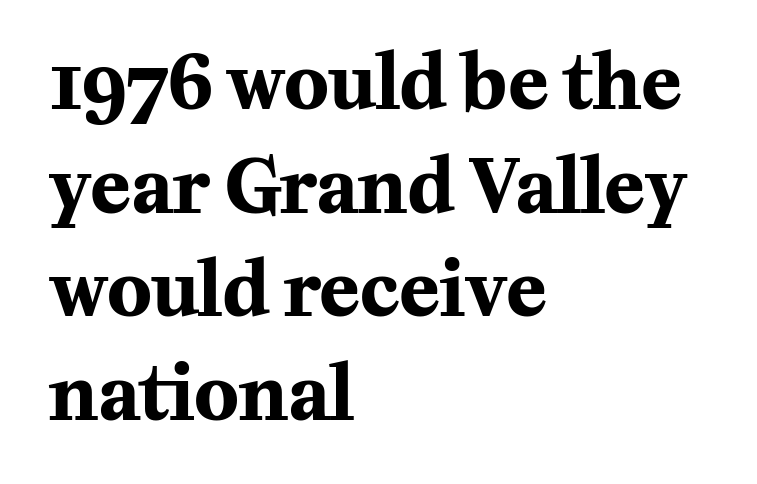
Chunky letters — that's bold for sure. Type style note: has serifs. Nope, not italic — everything's standing straight. Lines of text with bare space underneath. These lines keep a tight, regular rhythm from letter to letter.
